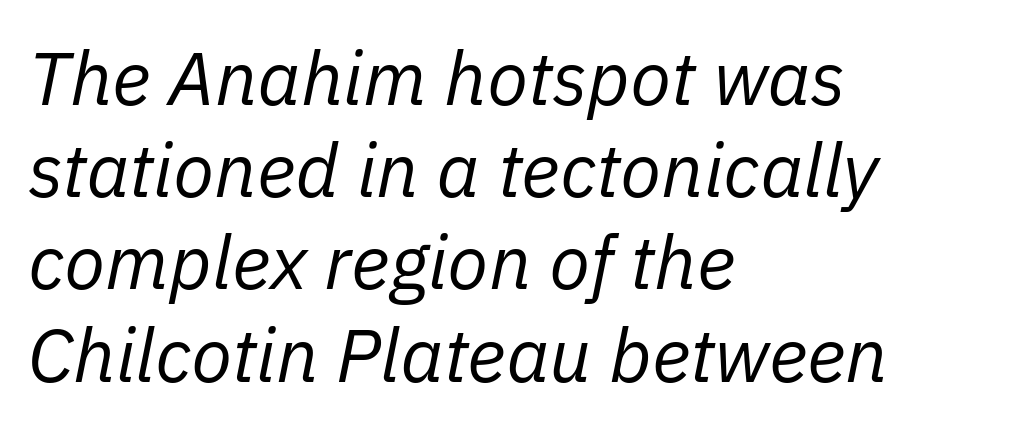
Where is the straight margin? On the left. Does the lettering tilt? It does — this is italic. No extra ink here — the face is not bold. Here the glyphs are tracked normally, forming tight word shapes. You could not count columns in this text — the font is proportionally spaced. This rendering features lettering with no underline.
